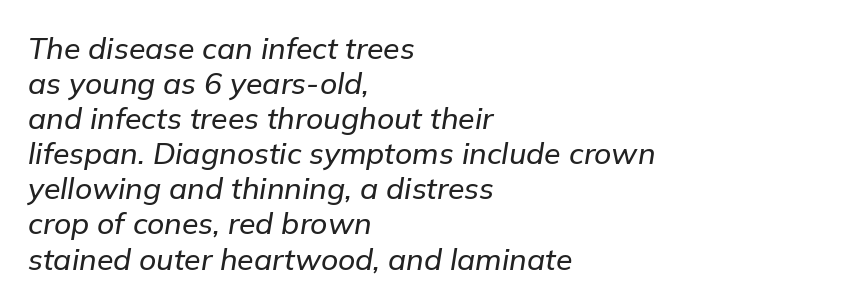
Q: Is the text italic (slanted)? A: Yes, it leans right by about 9 degrees.
Q: Is the text underlined? A: No.
Q: How is the paragraph aligned? A: Left-aligned.
Q: Is the spacing between letters normal or unusually wide? A: Normal.
Q: Width (condensed, normal, or wide)? A: Normal.
Q: Stroke contrast? A: Low.
Q: x-height? A: Medium.
Q: Monospaced? A: No.
